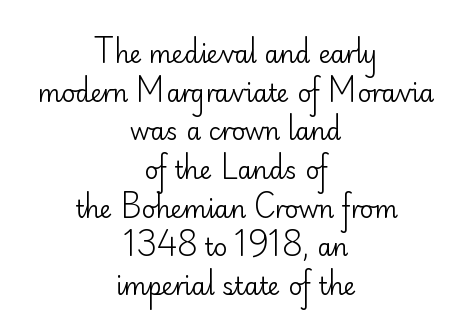
The image shows 24 px text type, upright; set centered, normal line spacing (1.61x), normal letter spacing, not underlined.
